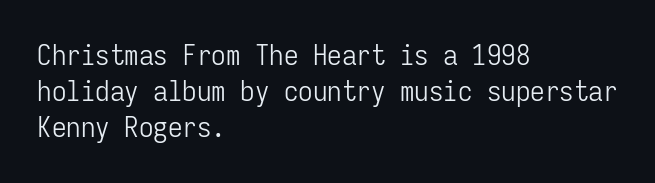
Notice how the stems are strictly vertical — no italics here. Nothing sits at the stroke ends, so this counts as sans-serif. Unbolded letterforms with no extra heft. Bare-footed words on every line.
